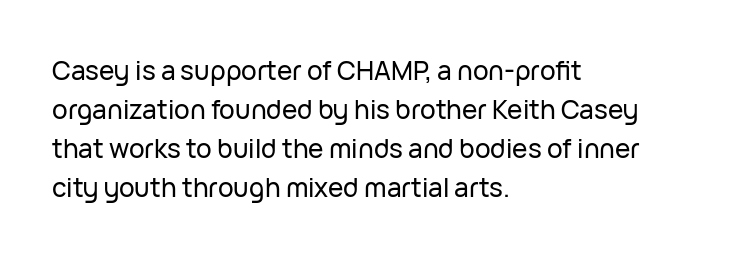
{"italic": "no", "underline": "no", "align": "left", "line_spacing": "normal", "line_spacing_ratio": 1.5, "letter_spacing": "normal", "letter_spacing_em": 0.0, "glyph_px": 26}
